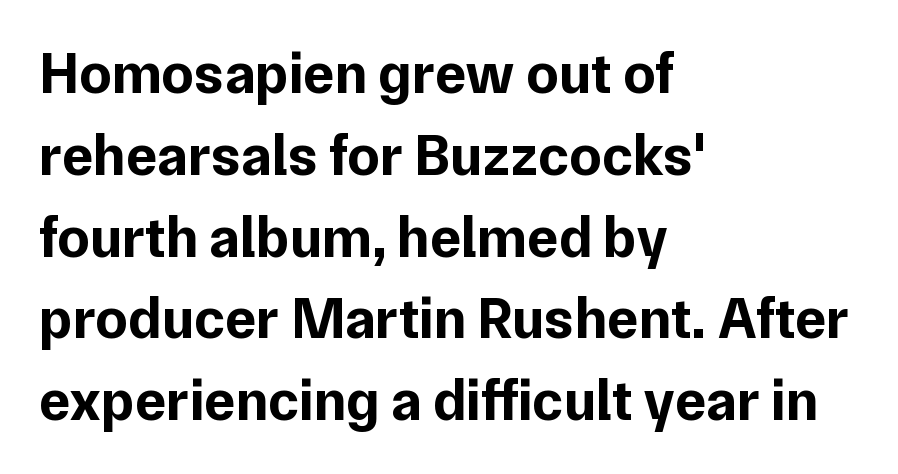
Q: Is the text bold? A: Yes.
Q: Is the text italic (slanted)? A: No, it is upright.
Q: Is the typeface a serif or a sans-serif typeface? A: Sans-serif.
Q: Is the text underlined? A: No.
Q: How is the paragraph aligned? A: Left-aligned.
Q: Is the spacing between letters normal or unusually wide? A: Normal.
Q: Is the spacing between lines tight, normal or loose? A: Normal.
Q: Width (condensed, normal, or wide)? A: Normal.
Q: Stroke contrast? A: Low.
Q: x-height? A: Medium.
Q: Monospaced? A: No.
